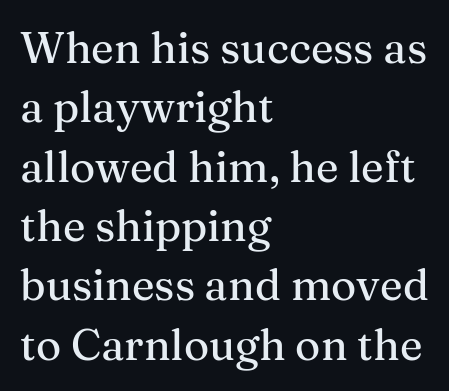
The letters stand upright; this is a roman face. Nothing unusual about the tracking: characters are spaced as the font intends. Regarding leading, the lines here are spaced in the standard way. The face used here is proportionally spaced, like ordinary book or web type.
